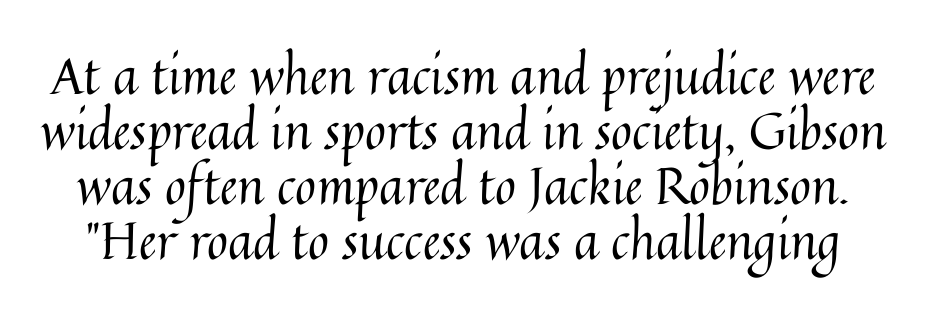
Q: Is the text bold? A: No.
Q: Is the text italic (slanted)? A: Yes.
Q: Is the text underlined? A: No.
Q: Is the spacing between letters normal or unusually wide? A: Normal.
Q: Is the spacing between lines tight, normal or loose? A: Tight.
Q: Width (condensed, normal, or wide)? A: Normal.
Q: Stroke contrast? A: Medium.
Q: x-height? A: Medium.
Q: Monospaced? A: No.
